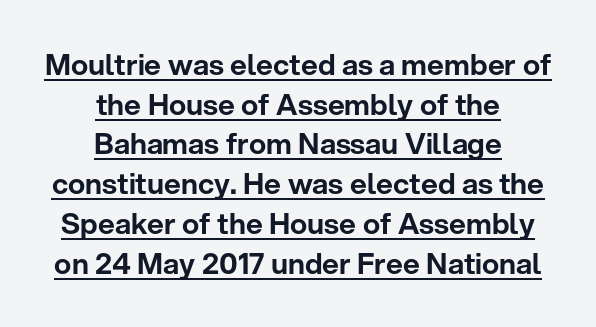
{"serif": "no", "italic": "no", "width": "normal", "stroke_contrast": "low", "x_height": "medium", "monospaced": "no", "underline": "yes", "align": "center", "line_spacing": "normal", "line_spacing_ratio": 1.37, "letter_spacing": "normal", "letter_spacing_em": 0.0, "glyph_px": 29}
